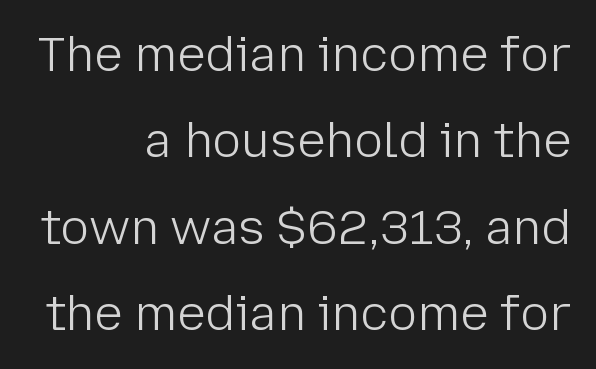
The gap between lines stays unmarked. The rendering anchors every line to the right-hand side. These lines were composed using upright roman letters. The letters advance in unequal steps, a hallmark of proportional type.
